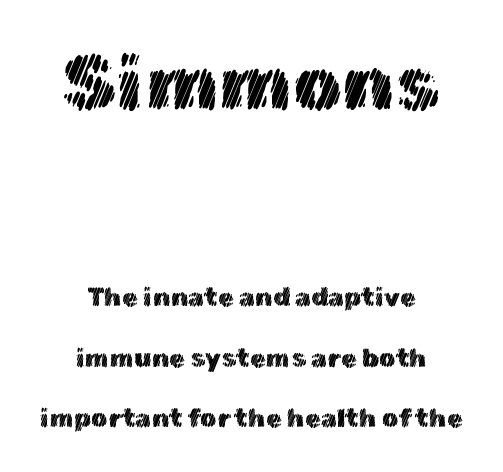
The image shows 78 px text type, upright; set centered, loose line spacing (2.33x), normal letter spacing, not underlined; the first (top) block is 3.0x larger; a medium x-height.
